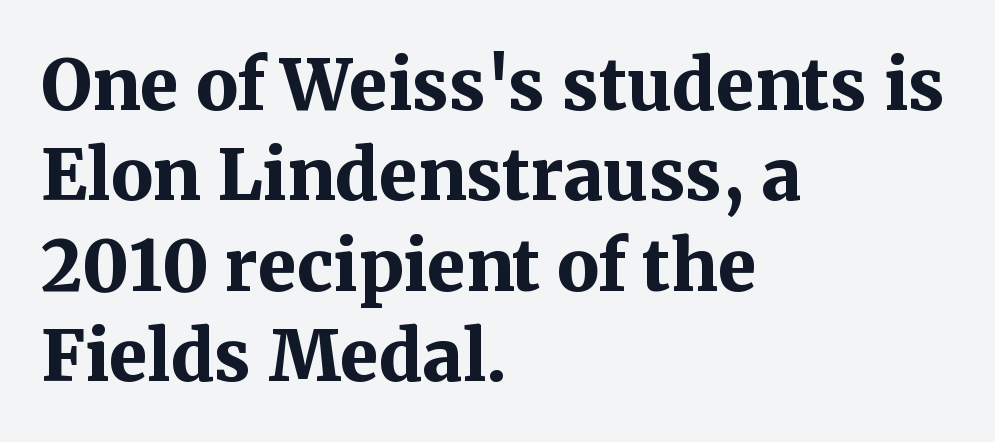
The image shows 70 px bold serif type, upright; set left-aligned, normal line spacing (1.29x), normal letter spacing, not underlined; medium stroke contrast and a medium x-height.
